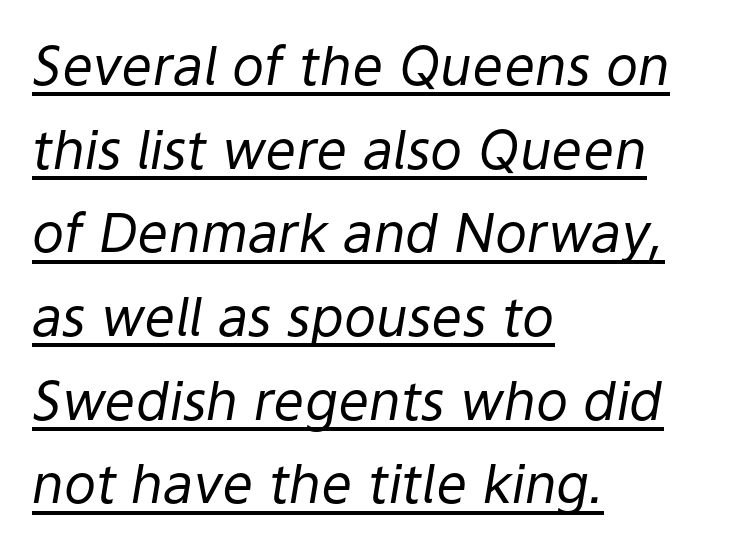
The image shows 54 px regular-weight type, italic (leaning right); set left-aligned, normal line spacing (1.55x), normal letter spacing, underlined; low stroke contrast and a medium x-height.
